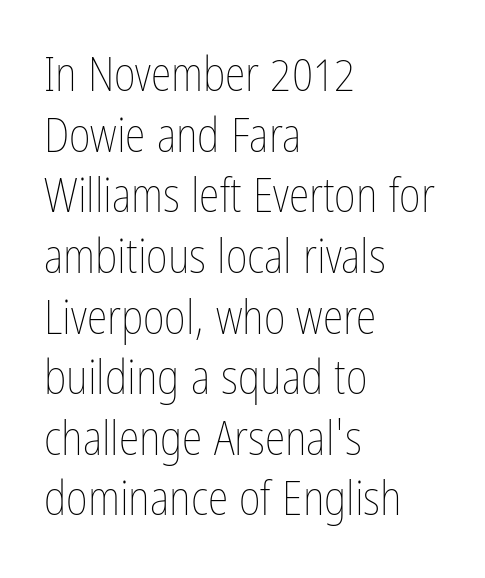
{"italic": "no", "bold": "no", "weight": "thin", "width": "condensed", "stroke_contrast": "low", "x_height": "medium", "monospaced": "no", "underline": "no", "align": "left", "line_spacing": "normal", "line_spacing_ratio": 1.29, "letter_spacing": "normal", "letter_spacing_em": 0.0, "glyph_px": 47}
